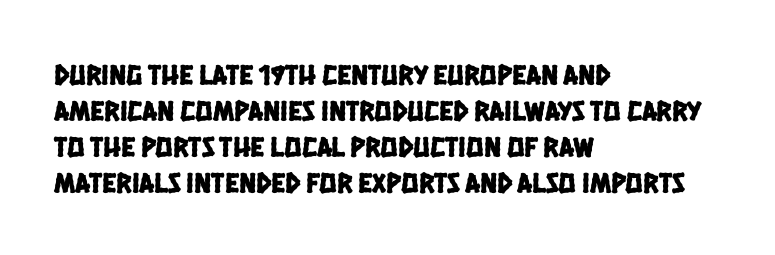
The image shows 29 px condensed sans-serif type; set left-aligned, line spacing 1.24x, normal letter spacing, not underlined; low stroke contrast and a large x-height.
